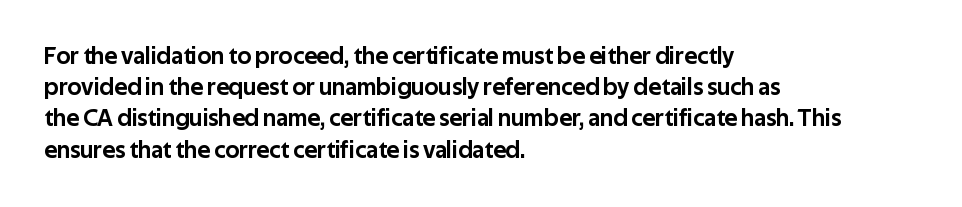
{"italic": "no", "underline": "no", "align": "left", "line_spacing": "normal", "line_spacing_ratio": 1.3, "letter_spacing": "normal", "letter_spacing_em": 0.0, "glyph_px": 24}
